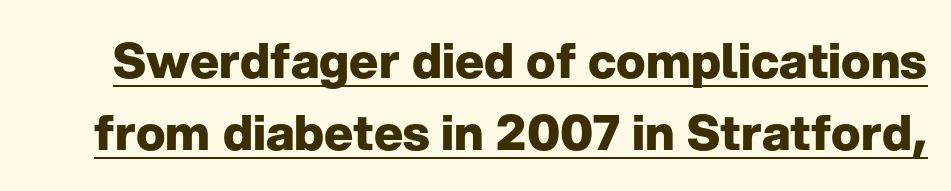
This is the regular roman posture of the typeface. Note the varied advance widths — an 'i' is clearly narrower than an 'm'. Emphasis is given by a line drawn under the lettering. Letter spacing: default. Check where the strokes stop: nothing finishes them off — pure sans.
